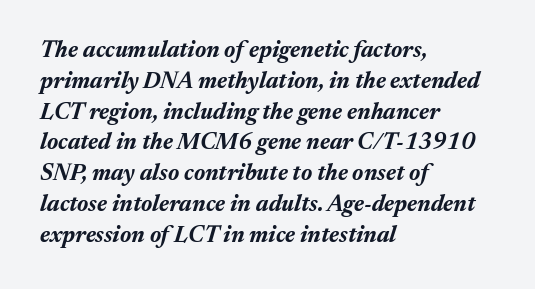
{"italic": "yes", "lean": "right", "slant_degrees": 17, "bold": "yes", "underline": "no", "align": "left", "line_spacing": "normal", "line_spacing_ratio": 1.34, "letter_spacing": "normal", "letter_spacing_em": 0.0, "glyph_px": 23}
